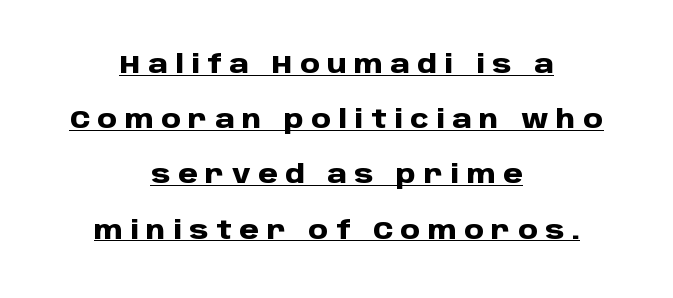
The image shows 25 px bold type, upright; set centered, loose line spacing (2.21x), unusually wide letter spacing (+0.3 em), underlined.
